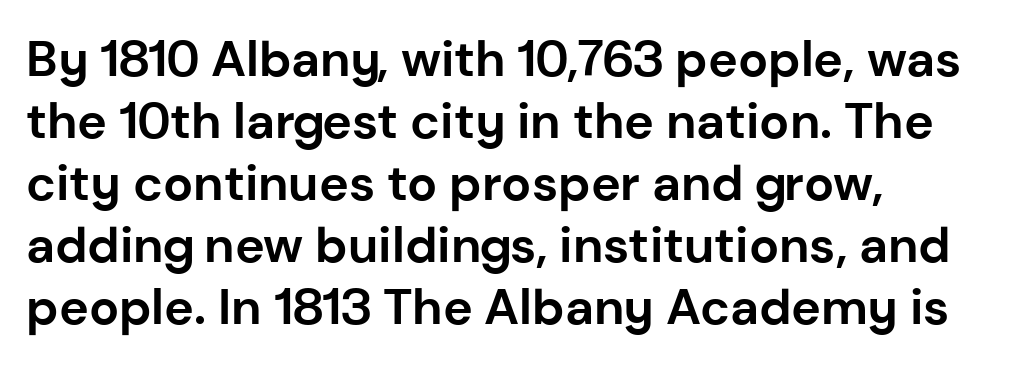
Q: Is the text bold? A: Yes.
Q: Is the text italic (slanted)? A: No, it is upright.
Q: Is the typeface a serif or a sans-serif typeface? A: Sans-serif.
Q: Is the text underlined? A: No.
Q: How is the paragraph aligned? A: Left-aligned.
Q: Is the spacing between letters normal or unusually wide? A: Normal.
Q: Width (condensed, normal, or wide)? A: Normal.
Q: Stroke contrast? A: Low.
Q: x-height? A: Medium.
Q: Monospaced? A: No.
